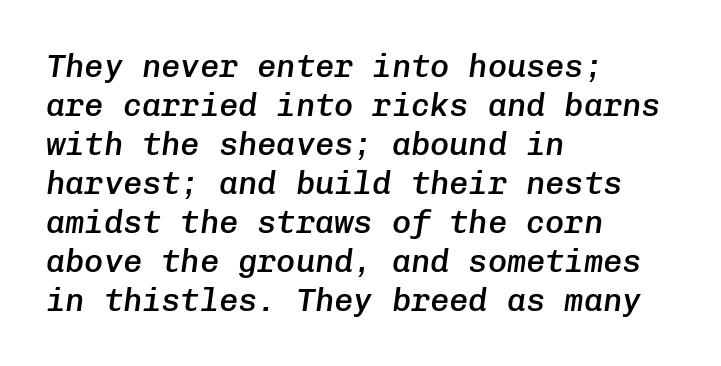
The image shows 32 px semibold type, italic (leaning right), monospaced; set left-aligned, line spacing 1.22x, normal letter spacing, not underlined; low stroke contrast and a medium x-height.
